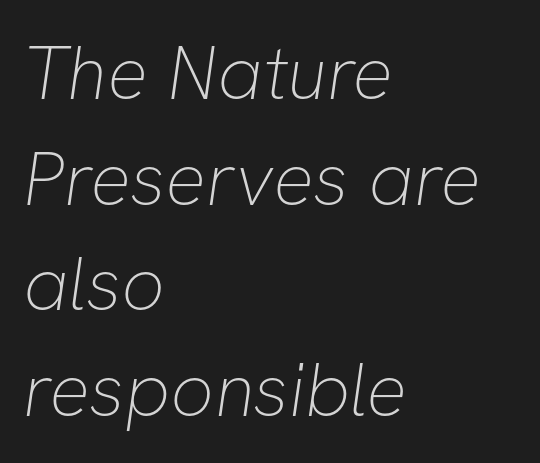
{"serif": "no", "bold": "no", "weight": "thin", "width": "normal", "stroke_contrast": "low", "x_height": "medium", "monospaced": "no", "underline": "no", "align": "left", "line_spacing": "normal", "line_spacing_ratio": 1.39, "letter_spacing": "normal", "letter_spacing_em": 0.0, "glyph_px": 76}
